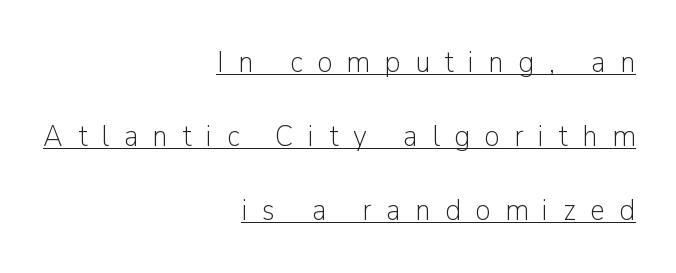
Characters follow at a spacing far wider than the type designer built in. Quick note: underline on. Counters stay open thanks to moderate or lighter strokes. Character widths vary here, with narrow letters taking less room than wide ones. The block of text is sparse from top to bottom, with ample space between rows. You can tell from the bare stems that sans-serif type was used.
